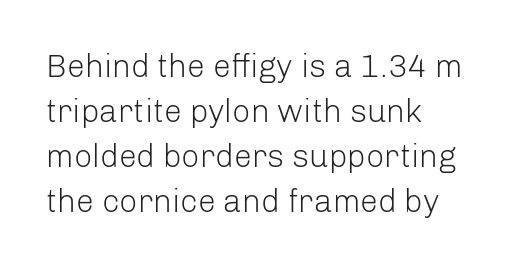
The compositor pushed each line to the left boundary. Stems here are at most as thick as an everyday book face. Students, note that the glyphs here touch the page at normal intervals. Every stem runs plumb, perpendicular to the baseline. This sample has the flowing, uneven cadence of proportional lettering. Words float on clear page, feet unadorned.
